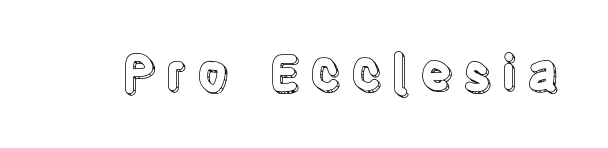
Glance below the letters and you will spot only blank space. The lettering stays uniformly vertical, giving the passage a roman look. Is this a fixed-width face? No — the glyphs have proportional, varying widths.
